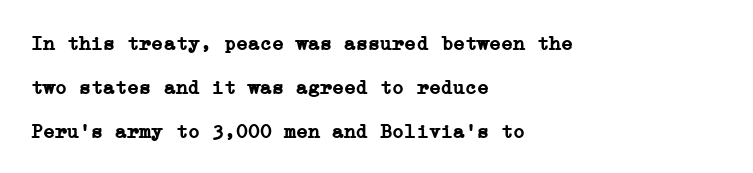
{"italic": "no", "bold": "yes", "underline": "no", "align": "left", "line_spacing": "loose", "line_spacing_ratio": 2.2, "letter_spacing": "normal", "letter_spacing_em": 0.0, "glyph_px": 20}
